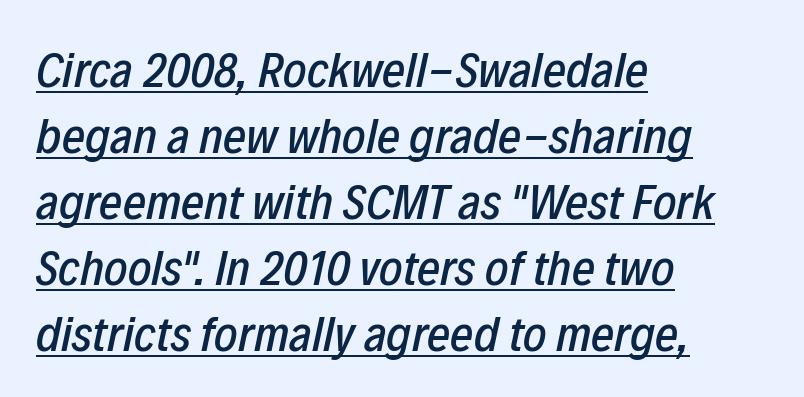
{"italic": "yes", "lean": "right", "slant_degrees": 12, "width": "condensed", "stroke_contrast": "low", "x_height": "medium", "monospaced": "no", "underline": "yes", "align": "left", "line_spacing": "normal", "line_spacing_ratio": 1.32, "letter_spacing": "normal", "letter_spacing_em": 0.0, "glyph_px": 50}
